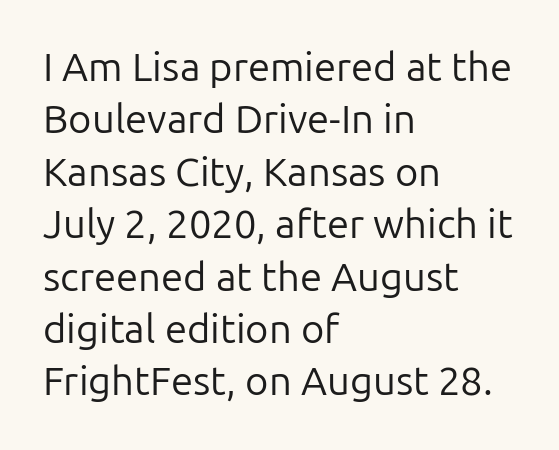
The image shows 40 px regular-weight sans-serif type, upright; set left-aligned, normal line spacing (1.31x), normal letter spacing, not underlined; low stroke contrast and a medium x-height.
